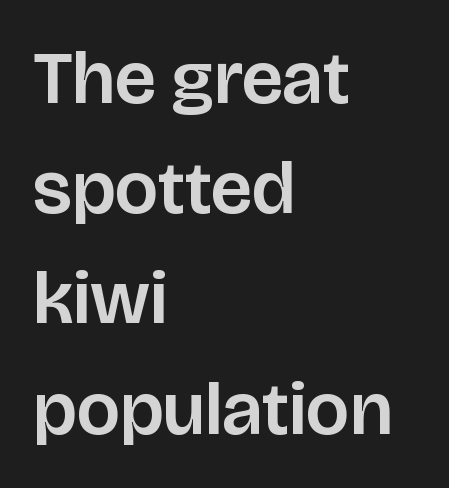
The image shows 75 px sans-serif type, upright; set left-aligned, normal line spacing (1.47x), normal letter spacing, not underlined; low stroke contrast and a large x-height.
